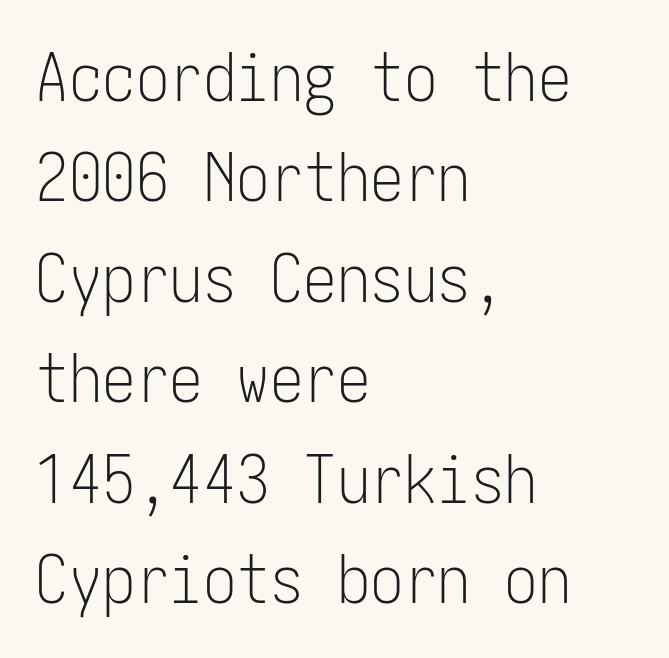
{"serif": "no", "italic": "no", "bold": "no", "weight": "light", "width": "condensed", "stroke_contrast": "low", "x_height": "medium", "underline": "no", "align": "left", "line_spacing": "normal", "line_spacing_ratio": 1.5, "letter_spacing": "normal", "letter_spacing_em": 0.0, "glyph_px": 67}
